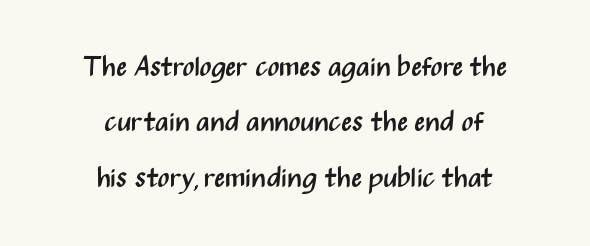
{"serif": "no", "italic": "no", "bold": "no", "weight": "regular", "width": "condensed", "stroke_contrast": "medium", "x_height": "medium", "monospaced": "no", "underline": "no", "align": "center", "line_spacing": "loose", "line_spacing_ratio": 1.98, "letter_spacing": "normal", "letter_spacing_em": 0.0, "glyph_px": 28}
